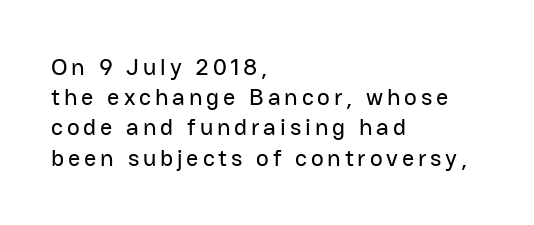
Q: Is the text italic (slanted)? A: No, it is upright.
Q: Is the text underlined? A: No.
Q: How is the paragraph aligned? A: Left-aligned.
Q: Is the spacing between lines tight, normal or loose? A: Normal.
